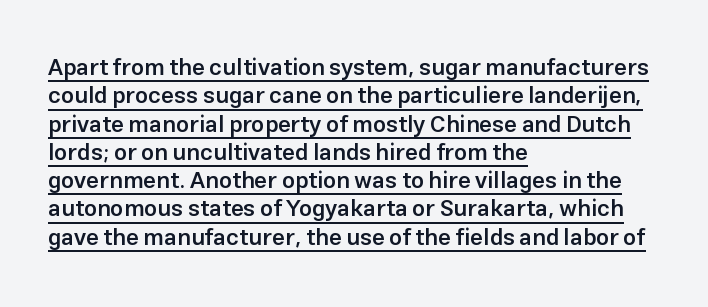
Q: Is the text bold? A: Semi-bold.
Q: Is the text italic (slanted)? A: No, it is upright.
Q: Is the text underlined? A: Yes.
Q: How is the paragraph aligned? A: Left-aligned.
Q: Is the spacing between letters normal or unusually wide? A: Normal.
